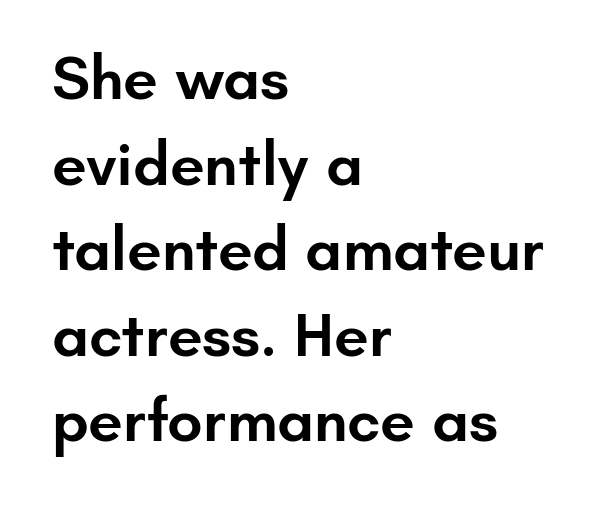
The compositor pushed each line to the left boundary. The letters advance in unequal steps, a hallmark of proportional type. Summary of vertical rhythm: regular, with standard interline spacing. Classification — sans serif. Lines of text with bare space underneath.
